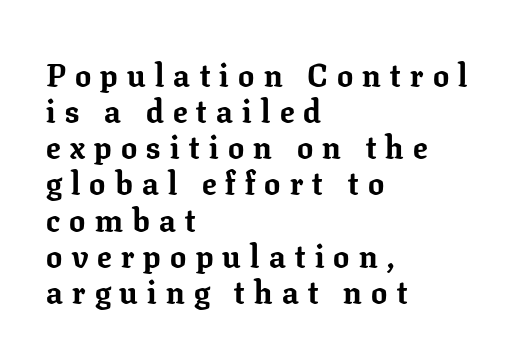
Beneath every word, the page is bare. Pretty heavy lettering here — definitely bold. Between one letter and the next there's a generous, obvious gap. Layout note: lines flush left. Note the varied advance widths — an 'i' is clearly narrower than an 'm'. Tightly led — the rows are bunched.
